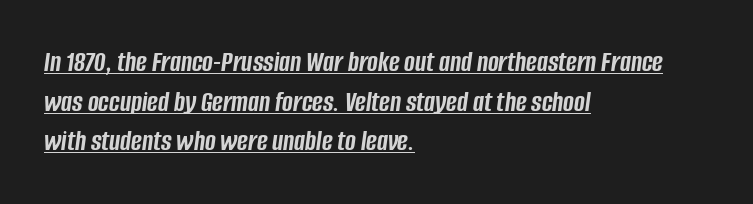
The image shows 29 px semibold, condensed type, italic (leaning right); set left-aligned, normal line spacing (1.37x), normal letter spacing, underlined; low stroke contrast and a large x-height.
